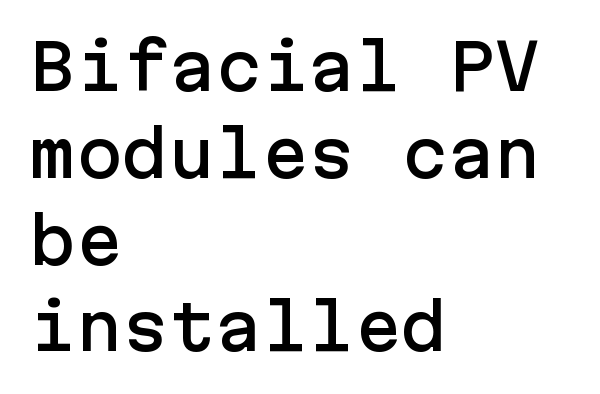
Q: Is the text italic (slanted)? A: No, it is upright.
Q: Is the typeface a serif or a sans-serif typeface? A: Sans-serif.
Q: Is the text underlined? A: No.
Q: How is the paragraph aligned? A: Left-aligned.
Q: Is the spacing between letters normal or unusually wide? A: Normal.
Q: Is the spacing between lines tight, normal or loose? A: Normal.
Q: Width (condensed, normal, or wide)? A: Normal.
Q: Stroke contrast? A: Low.
Q: x-height? A: Medium.
